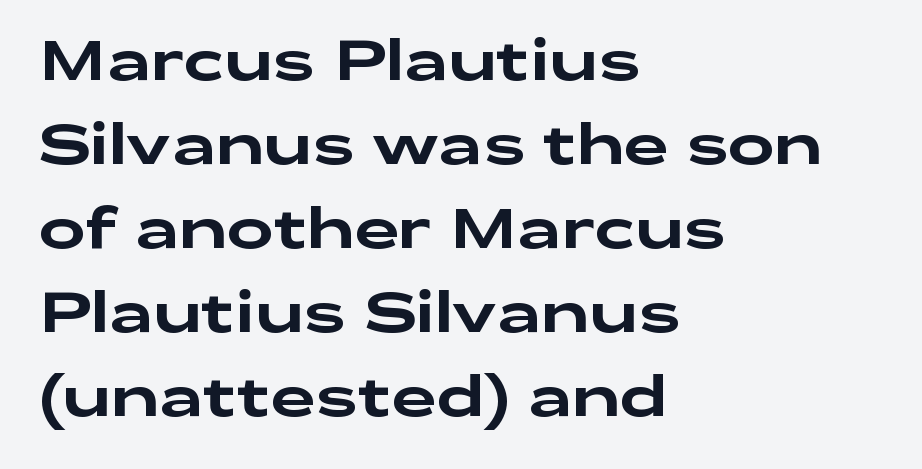
{"serif": "no", "italic": "no", "width": "wide", "stroke_contrast": "low", "x_height": "medium", "monospaced": "no", "underline": "no", "align": "left", "line_spacing": "normal", "line_spacing_ratio": 1.5, "letter_spacing": "normal", "letter_spacing_em": 0.0, "glyph_px": 56}
